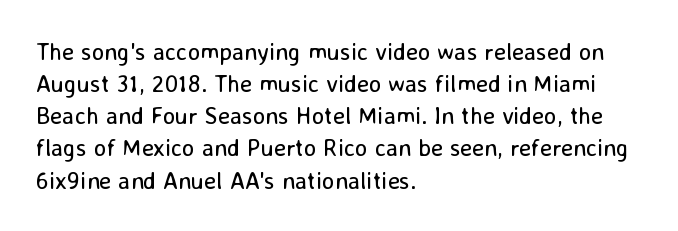
The strip under each line holds only bare page. You could call the tracking neutral — neither tight nor loose. Where is the straight margin? On the left. Upright lettering throughout. The weight tops out at a normal text grade.
